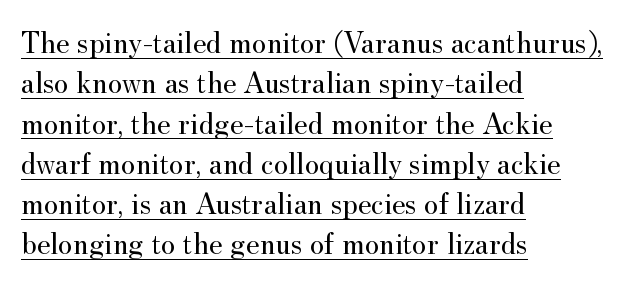
Does the type have serifs? Yes, each stem ends in a small foot. The face used here is proportionally spaced, like ordinary book or web type. Horizontal alignment here is leftward, the default for most running prose. The tracking reads as untouched default to a designer's eye. Vertically, the passage feels balanced, rows spaced as you'd expect. What decoration does the sample have? An underline.
